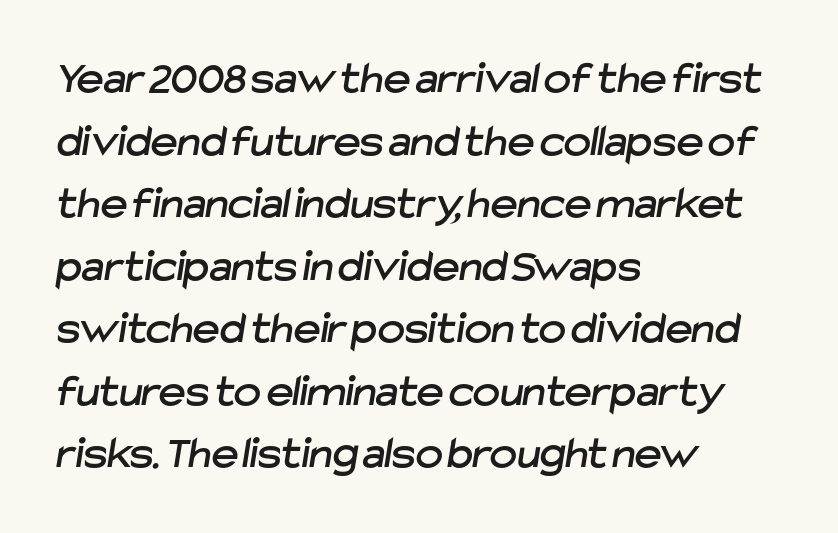
The image shows 46 px sans-serif type; set left-aligned, normal line spacing (1.36x), normal letter spacing, not underlined; low stroke contrast and a medium x-height.
